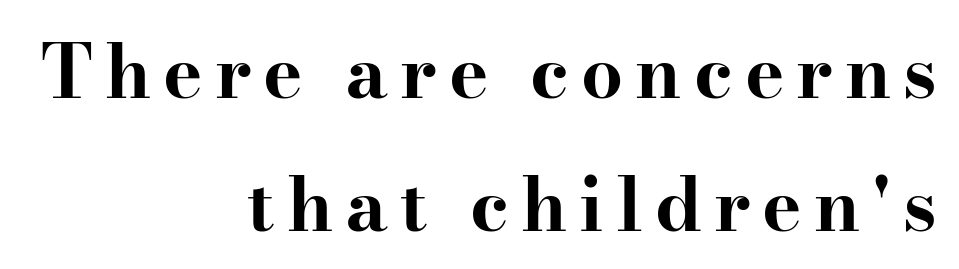
Font category for this specimen: serif. Here the designer chose a conventional face with non-uniform glyph widths. The rag falls on the left side of this text block. Anything drawn beneath the words? Only blank space. What weight is shown? A full bold with thick strokes.
